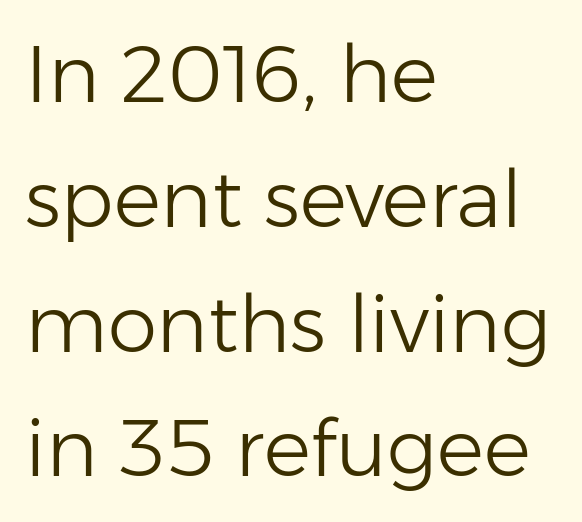
The typesetting does not lean heavy: it is not bold. The type family on display is of the sans-serif kind. These lines keep a tight, regular rhythm from letter to letter. One-word summary of the alignment: left.
